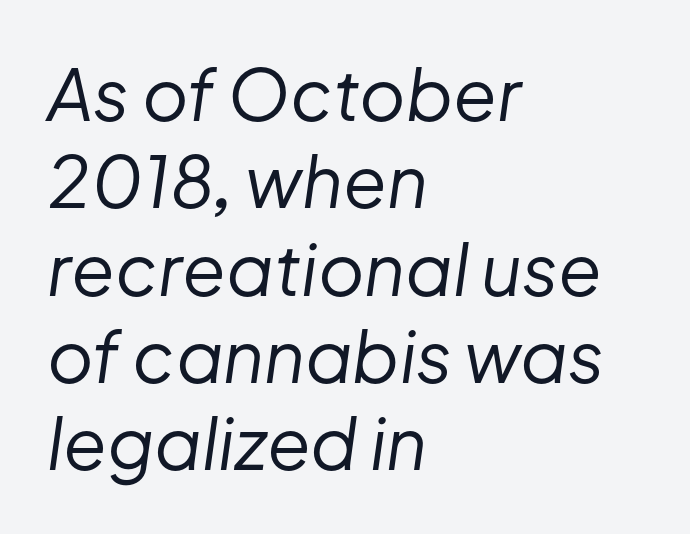
Q: Is the text bold? A: No.
Q: Is the text italic (slanted)? A: Yes, it leans right by about 8 degrees.
Q: Is the text underlined? A: No.
Q: How is the paragraph aligned? A: Left-aligned.
Q: Is the spacing between letters normal or unusually wide? A: Normal.
Q: Width (condensed, normal, or wide)? A: Normal.
Q: Stroke contrast? A: Low.
Q: x-height? A: Medium.
Q: Monospaced? A: No.
